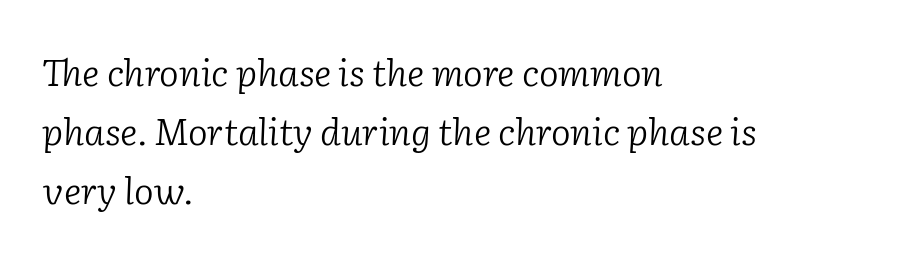
The image shows 37 px light serif type, italic (leaning right); set left-aligned, normal line spacing (1.59x), normal letter spacing, not underlined; low stroke contrast and a medium x-height.
